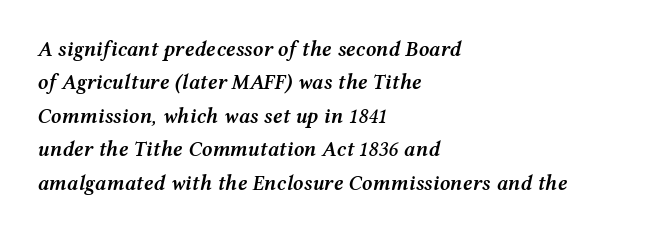
{"italic": "yes", "lean": "right", "slant_degrees": 12, "bold": "semi", "underline": "no", "align": "left", "line_spacing": "normal", "line_spacing_ratio": 1.59, "letter_spacing": "normal", "letter_spacing_em": 0.0, "glyph_px": 21}
